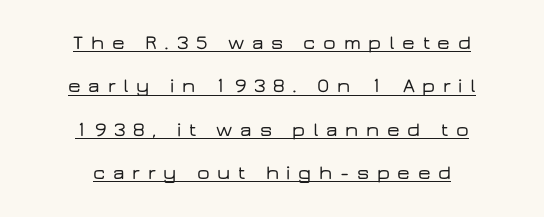
Q: Is the text italic (slanted)? A: No, it is upright.
Q: Is the text underlined? A: Yes.
Q: How is the paragraph aligned? A: Centered.
Q: Is the spacing between letters normal or unusually wide? A: Unusually wide.
Q: Is the spacing between lines tight, normal or loose? A: Loose.
